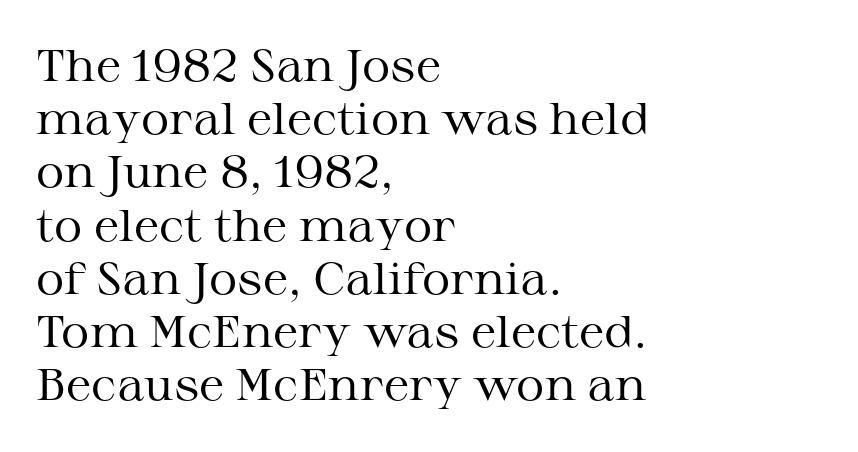
This sample uses a serif face. The space directly below the letters is spotless. A typesetter would call this zero additional tracking. The font is comparable to plain body text, perhaps lighter.
